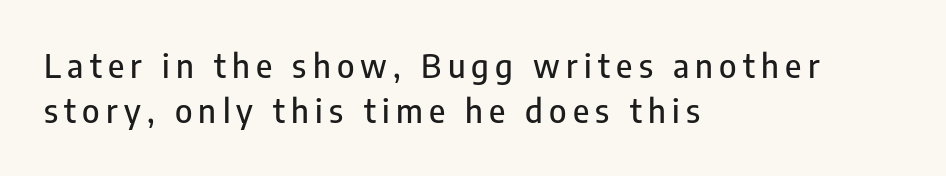
Q: Is the text italic (slanted)? A: No, it is upright.
Q: Is the typeface a serif or a sans-serif typeface? A: Sans-serif.
Q: Is the text underlined? A: No.
Q: How is the paragraph aligned? A: Left-aligned.
Q: Is the spacing between lines tight, normal or loose? A: Normal.
Q: Width (condensed, normal, or wide)? A: Condensed.
Q: Stroke contrast? A: Low.
Q: x-height? A: Medium.
Q: Monospaced? A: No.
